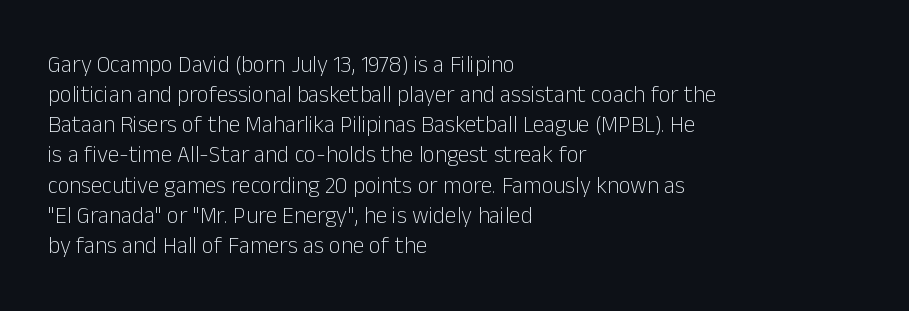
Q: Is the text bold? A: No.
Q: Is the text italic (slanted)? A: No, it is upright.
Q: Is the text underlined? A: No.
Q: How is the paragraph aligned? A: Left-aligned.
Q: Is the spacing between letters normal or unusually wide? A: Normal.
Q: Is the spacing between lines tight, normal or loose? A: Normal.
